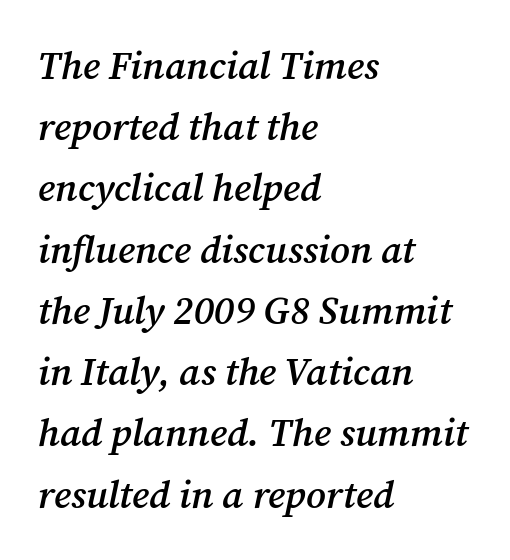
{"serif": "yes", "italic": "yes", "lean": "right", "slant_degrees": 12, "bold": "semi", "weight": "semibold", "width": "normal", "stroke_contrast": "medium", "x_height": "medium", "monospaced": "no", "underline": "no", "align": "left", "line_spacing": "normal", "line_spacing_ratio": 1.57, "letter_spacing": "normal", "letter_spacing_em": 0.0, "glyph_px": 39}
